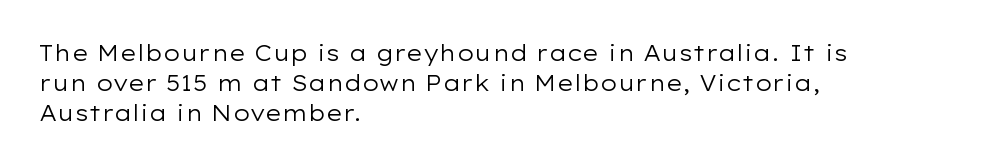
The letterforms sit shoulder to shoulder at normal distance. The space directly below the letters is spotless. Counters stay open thanks to moderate or lighter strokes. The vertical gap from one line to the next is medium. Ascenders rise straight up at ninety degrees. The ragged edge is on the right, which tells us the setting is flush left.
